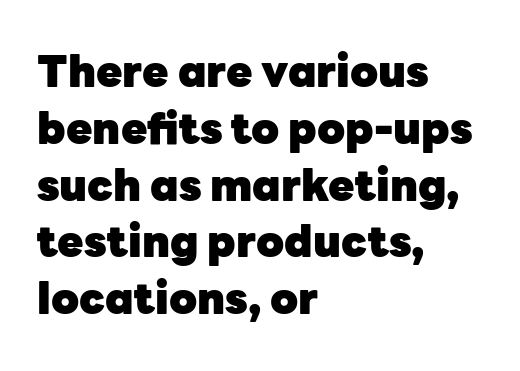
{"serif": "no", "italic": "no", "bold": "yes", "weight": "heavy", "width": "normal", "stroke_contrast": "low", "x_height": "medium", "monospaced": "no", "underline": "no", "align": "left", "line_spacing": "normal", "line_spacing_ratio": 1.32, "letter_spacing": "normal", "letter_spacing_em": 0.0, "glyph_px": 43}
